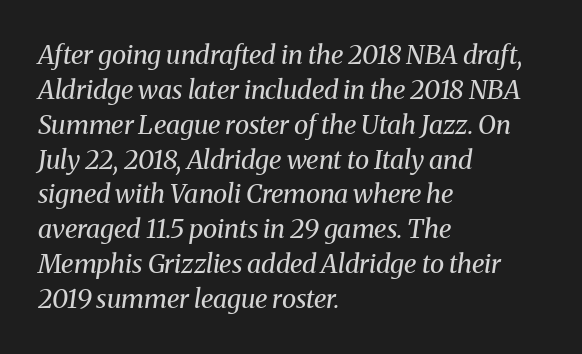
The rag falls on the right side of this text block. Anything drawn beneath the words? Only blank space. Regular leading. The rendering applies a slant to the glyphs. Is the type heavy? It reads as light-to-regular instead.
